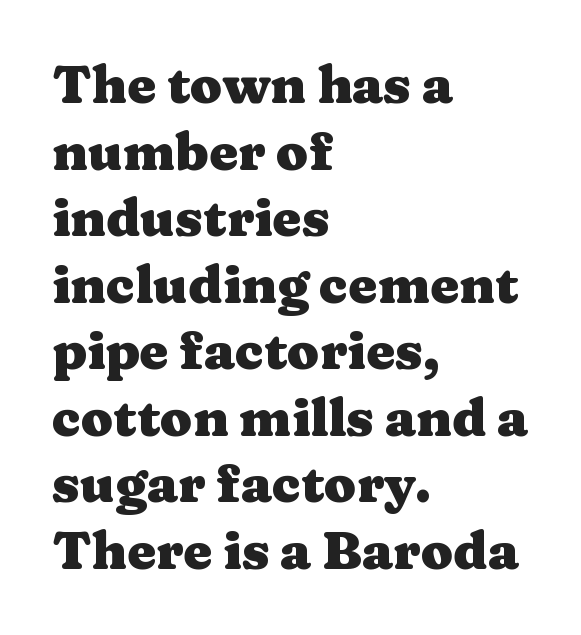
The image shows 52 px heavy, wide serif type, upright; set left-aligned, normal line spacing (1.28x), normal letter spacing, not underlined; medium stroke contrast and a medium x-height.
